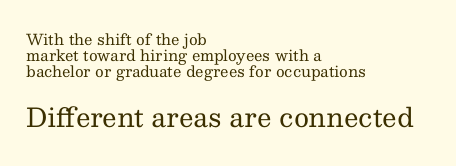
Q: Is the text bold? A: No.
Q: Is the text italic (slanted)? A: No, it is upright.
Q: Is the text underlined? A: No.
Q: How is the paragraph aligned? A: Left-aligned.
Q: Is the spacing between letters normal or unusually wide? A: Normal.
Q: Is the spacing between lines tight, normal or loose? A: Tight.
Q: Which block of text is set in a larger size, the first (top) or the second (bottom)? A: The second (bottom) one.
